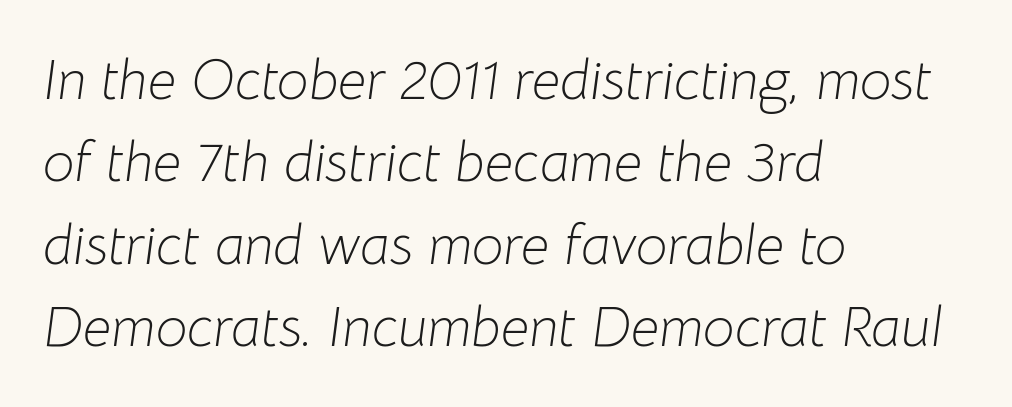
{"italic": "yes", "lean": "right", "slant_degrees": 8, "bold": "no", "weight": "light", "width": "normal", "stroke_contrast": "low", "x_height": "medium", "monospaced": "no", "underline": "no", "align": "left", "line_spacing": "normal", "line_spacing_ratio": 1.47, "letter_spacing": "normal", "letter_spacing_em": 0.0, "glyph_px": 56}
